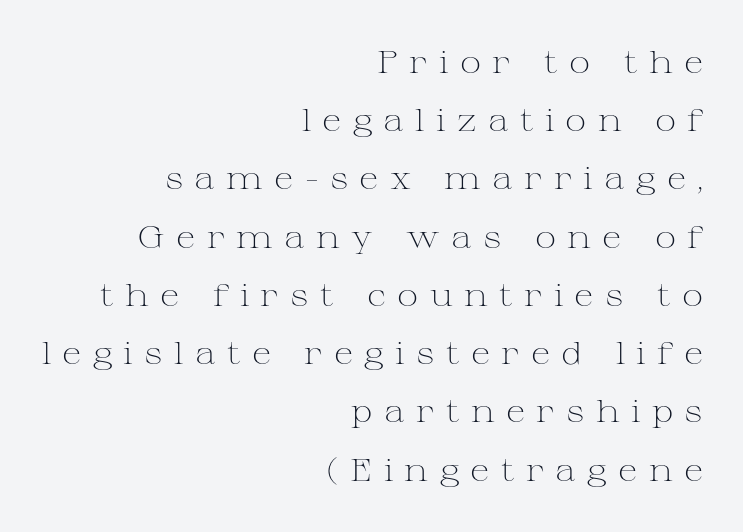
Q: Is the text bold? A: No.
Q: Is the text italic (slanted)? A: No, it is upright.
Q: Is the typeface a serif or a sans-serif typeface? A: Serif.
Q: Is the text underlined? A: No.
Q: How is the paragraph aligned? A: Right-aligned.
Q: Is the spacing between letters normal or unusually wide? A: Unusually wide.
Q: Width (condensed, normal, or wide)? A: Wide.
Q: Stroke contrast? A: Medium.
Q: x-height? A: Medium.
Q: Monospaced? A: No.
